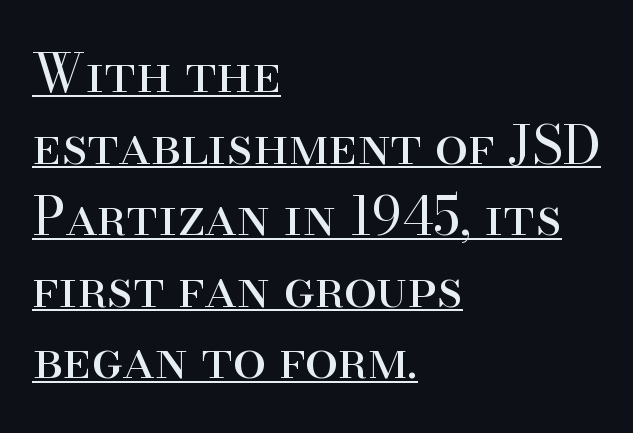
{"serif": "yes", "italic": "no", "bold": "no", "weight": "regular", "width": "normal", "stroke_contrast": "high", "x_height": "small", "monospaced": "no", "underline": "yes", "align": "left", "line_spacing": "normal", "line_spacing_ratio": 1.35, "letter_spacing": "normal", "letter_spacing_em": 0.0, "glyph_px": 53}
